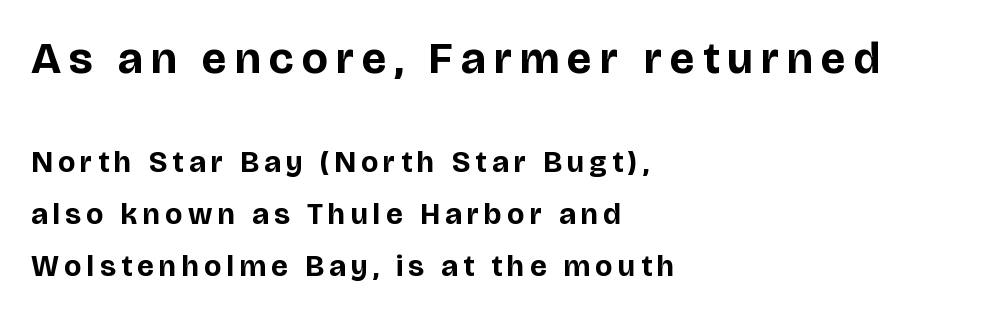
Each letter's strokes conclude bluntly, with no projecting serifs. Every letter is thick-stroked: bold, no question. Line starts are locked; line ends wander. Character widths vary here, with narrow letters taking less room than wide ones. This is roman type, the default non-slanted kind.
